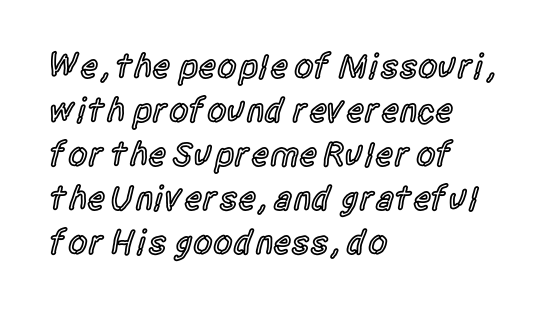
Q: Is the text bold? A: Semi-bold.
Q: Is the text italic (slanted)? A: Yes.
Q: Is the typeface a serif or a sans-serif typeface? A: Sans-serif.
Q: Is the text underlined? A: No.
Q: How is the paragraph aligned? A: Left-aligned.
Q: Is the spacing between letters normal or unusually wide? A: Normal.
Q: Is the spacing between lines tight, normal or loose? A: Normal.
Q: Width (condensed, normal, or wide)? A: Condensed.
Q: x-height? A: Large.
Q: Monospaced? A: No.
